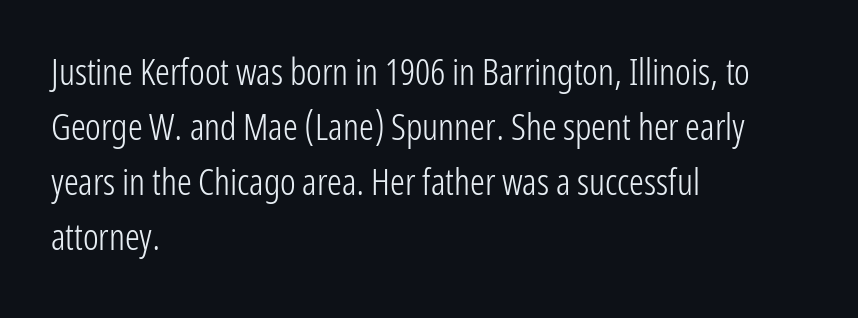
The image shows 37 px light, condensed sans-serif type, upright; set left-aligned, normal line spacing (1.49x), normal letter spacing, not underlined; low stroke contrast and a medium x-height.
